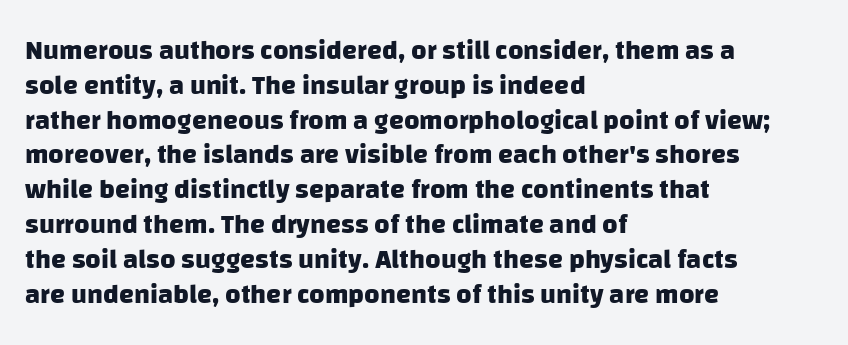
Bare-footed words on every line. A classic flush-left, rag-right setting is used for this passage. Look at the stroke-to-counter ratio: heavy, a bold. If you measured baseline to baseline, you'd find a middling distance.
